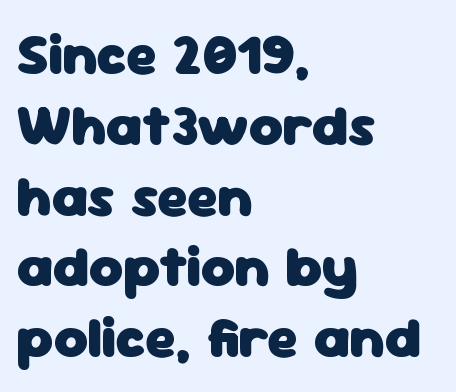
Q: Is the text bold? A: Yes.
Q: Is the text italic (slanted)? A: No, it is upright.
Q: Is the typeface a serif or a sans-serif typeface? A: Sans-serif.
Q: Is the text underlined? A: No.
Q: How is the paragraph aligned? A: Left-aligned.
Q: Is the spacing between letters normal or unusually wide? A: Normal.
Q: Width (condensed, normal, or wide)? A: Normal.
Q: Stroke contrast? A: Low.
Q: x-height? A: Medium.
Q: Monospaced? A: No.
